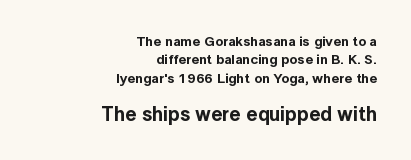
The image shows 20 px text type, upright; set right-aligned, normal line spacing (1.31x), normal letter spacing, not underlined; the second (bottom) block is 1.43x larger.
